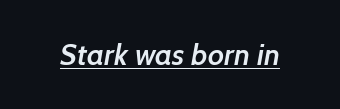
Does the type have serifs? No, each stem ends abruptly. These lines are rendered in a variable-pitch font. Words appear dense and cohesive because spacing is normal. Look at the stroke-to-counter ratio: somewhat heavy, a semibold. Decoration check: the copy is underlined.
